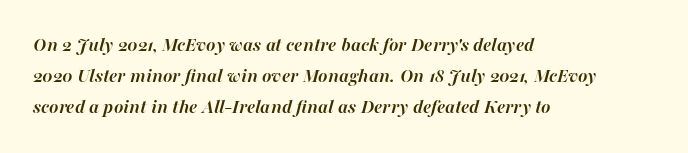
Q: Is the text bold? A: Yes.
Q: Is the text italic (slanted)? A: Yes, it leans right by about 16 degrees.
Q: Is the text underlined? A: No.
Q: How is the paragraph aligned? A: Left-aligned.
Q: Is the spacing between letters normal or unusually wide? A: Normal.
Q: Is the spacing between lines tight, normal or loose? A: Normal.
